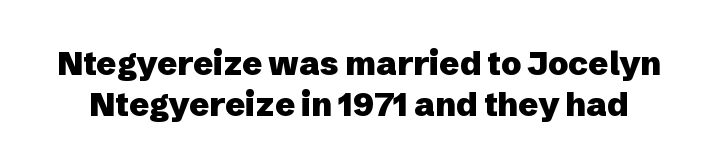
Q: Is the text bold? A: Yes.
Q: Is the text italic (slanted)? A: No, it is upright.
Q: Is the typeface a serif or a sans-serif typeface? A: Sans-serif.
Q: Is the text underlined? A: No.
Q: Is the spacing between letters normal or unusually wide? A: Normal.
Q: Is the spacing between lines tight, normal or loose? A: Normal.
Q: Width (condensed, normal, or wide)? A: Normal.
Q: Stroke contrast? A: Low.
Q: x-height? A: Medium.
Q: Monospaced? A: No.
